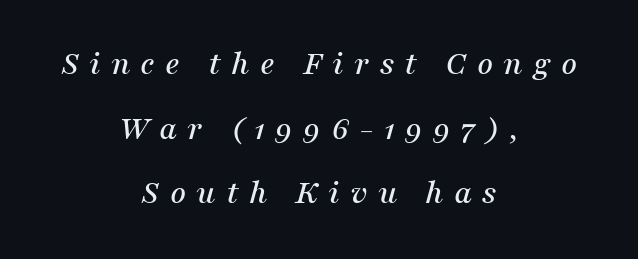
The passage is arranged like a title page — every line centered. These lines are rendered in a variable-pitch font. Letter spacing: wide. Italic? Definitely — the glyphs are oblique. In terms of letterform style, serifs are clearly present.
